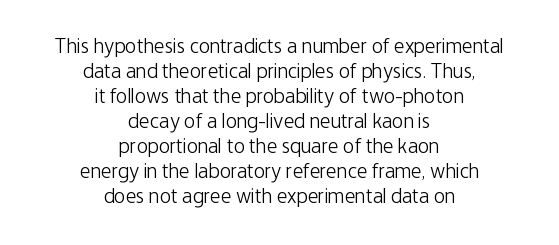
{"italic": "no", "bold": "no", "underline": "no", "align": "center", "line_spacing_ratio": 1.19, "letter_spacing": "normal", "letter_spacing_em": 0.0, "glyph_px": 21}
